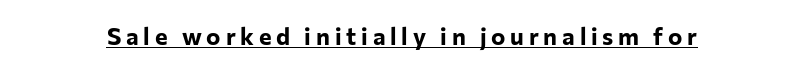
The image shows 24 px bold type, upright; set unusually wide letter spacing (+0.2 em), underlined.
